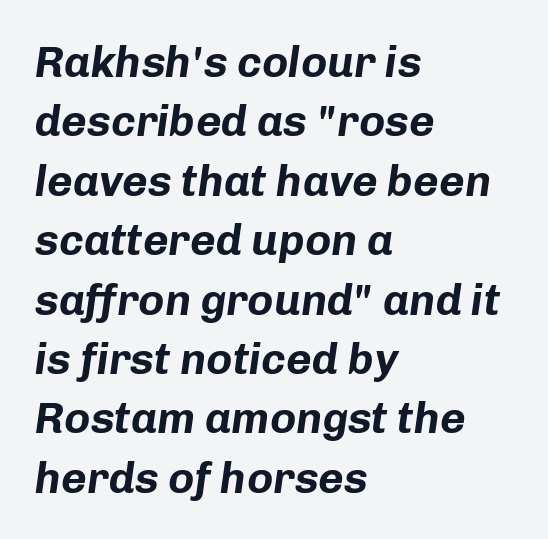
Reading down the column, the eye jumps a familiar distance to each next line. The string is rendered with underlining switched off. The type is set solid horizontally, with unmodified tracking. The typesetter chose a ragged-right arrangement here.
